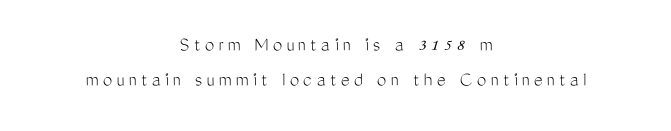
{"italic": "no", "bold": "no", "underline": "no", "align": "center", "line_spacing": "normal", "line_spacing_ratio": 1.68, "letter_spacing": "wide", "letter_spacing_em": 0.21, "glyph_px": 21}
